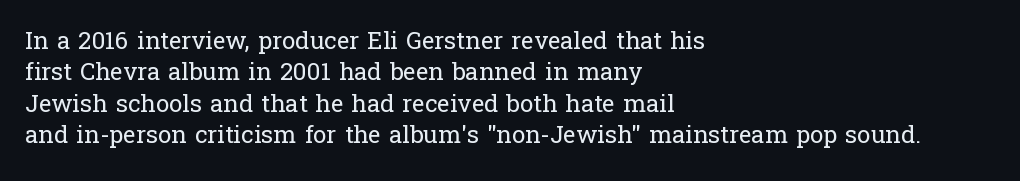
What stands out about the letter spacing? Nothing — it is the standard amount. Unmarked baselines from the first word to the last. The rendering anchors every line to the left-hand side. Regarding leading, the lines here are spaced in the standard way. Compared with a typical body face, this is equally light or lighter still. In terms of posture, this sample is upright.
